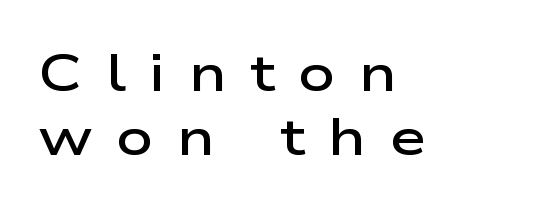
The image shows 52 px semibold, wide sans-serif type, upright; set left-aligned, line spacing 1.24x, unusually wide letter spacing (+0.45 em), not underlined; low stroke contrast and a medium x-height.
